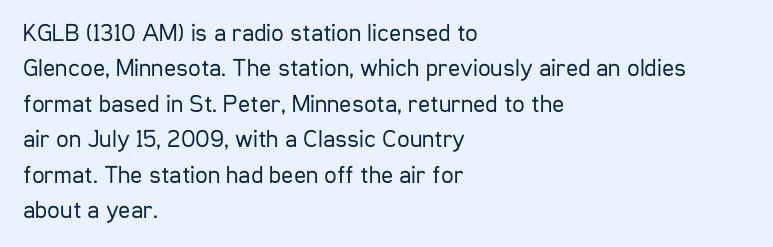
{"italic": "no", "bold": "no", "underline": "no", "align": "left", "line_spacing": "normal", "line_spacing_ratio": 1.42, "letter_spacing": "normal", "letter_spacing_em": 0.0, "glyph_px": 25}
